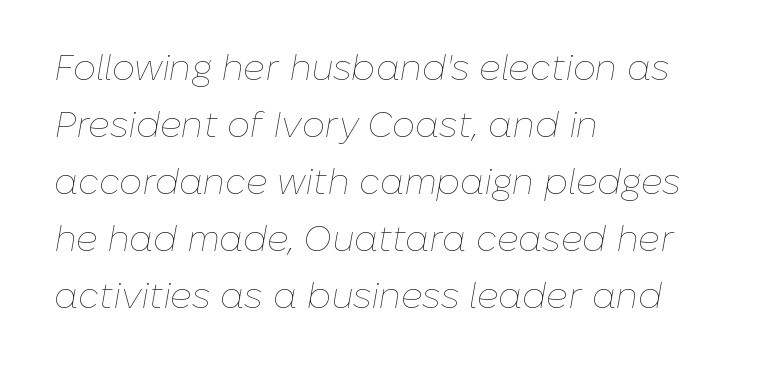
Q: Is the text bold? A: No.
Q: Is the text italic (slanted)? A: Yes, it leans right by about 10 degrees.
Q: Is the text underlined? A: No.
Q: How is the paragraph aligned? A: Left-aligned.
Q: Is the spacing between letters normal or unusually wide? A: Normal.
Q: Is the spacing between lines tight, normal or loose? A: Normal.
Q: Width (condensed, normal, or wide)? A: Normal.
Q: Stroke contrast? A: Low.
Q: x-height? A: Medium.
Q: Monospaced? A: No.
